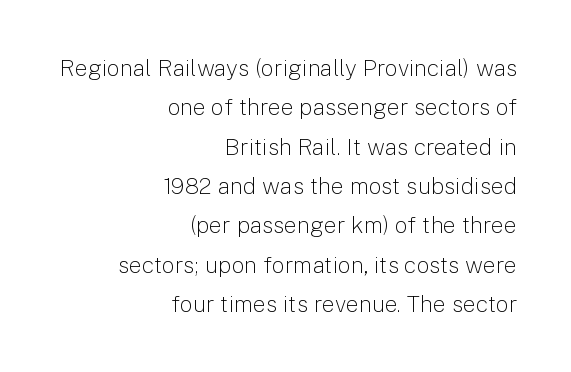
Beneath every word, the page is bare. A quiet, ordinary-to-light weight characterises the typeface. Alignment: flush right. Notice how the stems are strictly vertical — no italics here. The horizontal fit of the characters is conventional and even.
